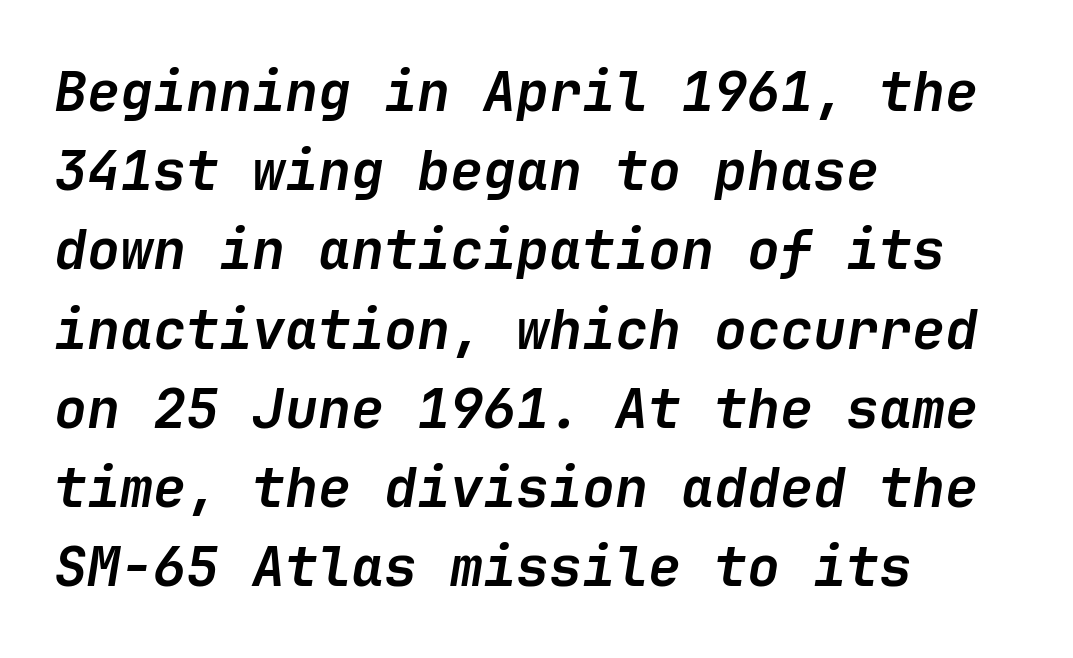
A student would call this left alignment; a typographer would say flush left, rag right. Only glyphs here, with clear space below each row. Slanted lettering throughout. The vertical gap from one line to the next is medium. Weight check: bold — yes, fully.
